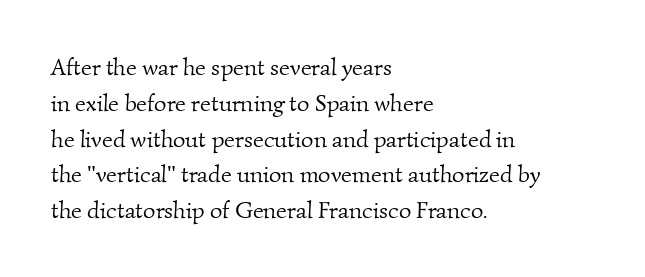
The weight tops out at a normal text grade. Rows of type keep a routine distance in the vertical direction. Underlining? Definitely not there. You could call the tracking neutral — neither tight nor loose.
